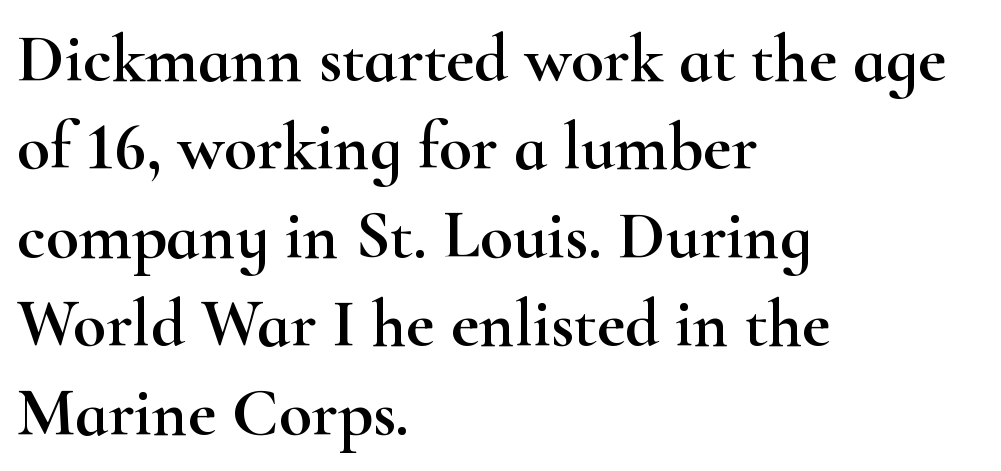
{"serif": "yes", "italic": "no", "width": "wide", "stroke_contrast": "high", "x_height": "small", "monospaced": "no", "underline": "no", "align": "left", "line_spacing": "normal", "line_spacing_ratio": 1.3, "letter_spacing": "normal", "letter_spacing_em": 0.0, "glyph_px": 68}
